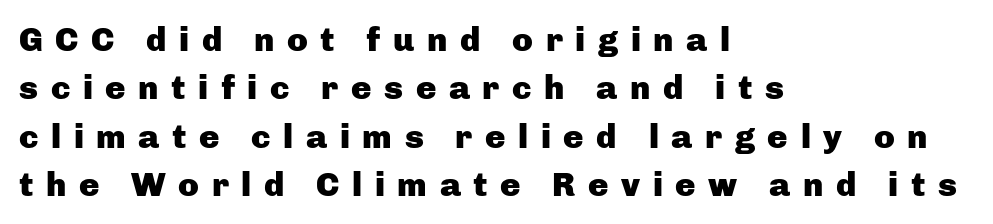
{"serif": "no", "italic": "no", "bold": "yes", "weight": "heavy", "width": "normal", "stroke_contrast": "low", "x_height": "medium", "monospaced": "no", "underline": "no", "align": "left", "line_spacing": "normal", "line_spacing_ratio": 1.42, "letter_spacing": "wide", "letter_spacing_em": 0.37, "glyph_px": 34}
